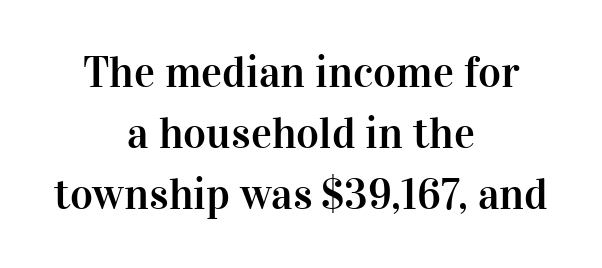
{"serif": "yes", "italic": "no", "width": "normal", "stroke_contrast": "high", "x_height": "medium", "monospaced": "no", "underline": "no", "align": "center", "line_spacing": "normal", "line_spacing_ratio": 1.39, "letter_spacing": "normal", "letter_spacing_em": 0.0, "glyph_px": 44}
